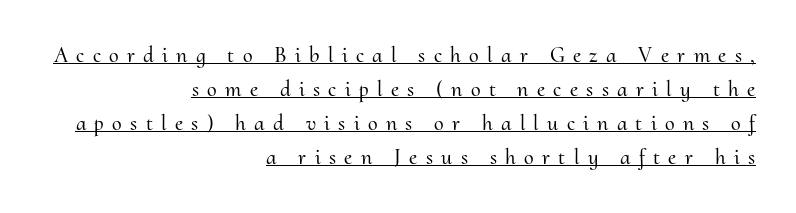
The typography opts for an upright posture over an oblique one. A normal amount of white space separates one row of letters from the next. Glance below the letters and you will spot a drawn line. Substantial extra tracking has been applied to these lines.
